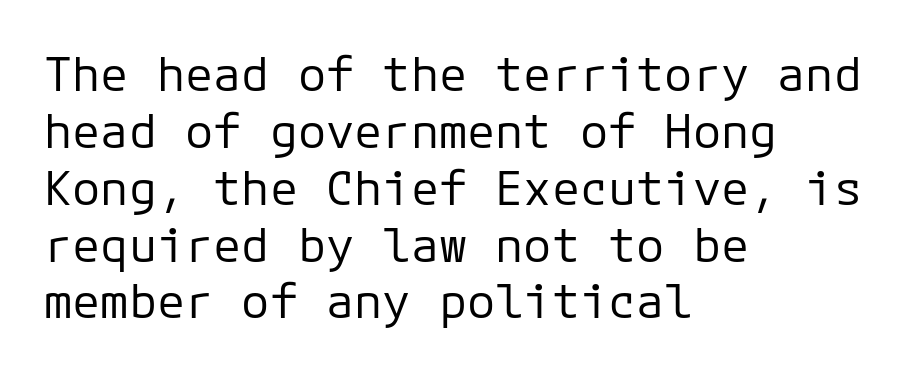
Q: Is the text bold? A: No.
Q: Is the text italic (slanted)? A: No, it is upright.
Q: Is the typeface a serif or a sans-serif typeface? A: Sans-serif.
Q: Is the text underlined? A: No.
Q: How is the paragraph aligned? A: Left-aligned.
Q: Is the spacing between letters normal or unusually wide? A: Normal.
Q: Width (condensed, normal, or wide)? A: Normal.
Q: Stroke contrast? A: Low.
Q: x-height? A: Medium.
